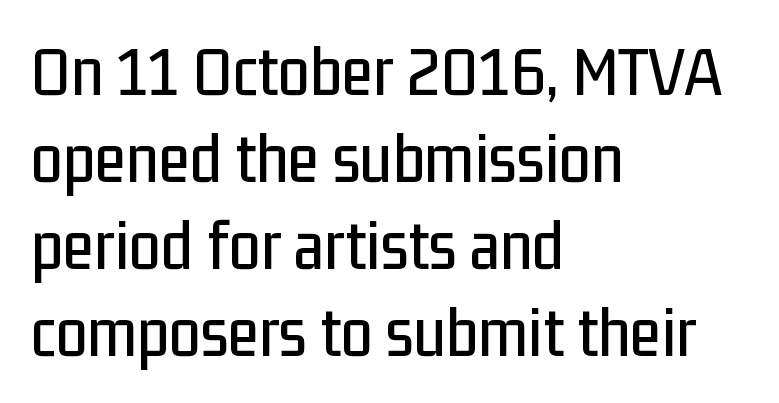
The image shows 72 px condensed sans-serif type, upright; set left-aligned, line spacing 1.21x, normal letter spacing, not underlined; low stroke contrast and a medium x-height.
